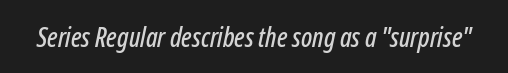
Q: Is the text italic (slanted)? A: Yes, it leans right by about 12 degrees.
Q: Is the text underlined? A: No.
Q: Is the spacing between letters normal or unusually wide? A: Normal.
